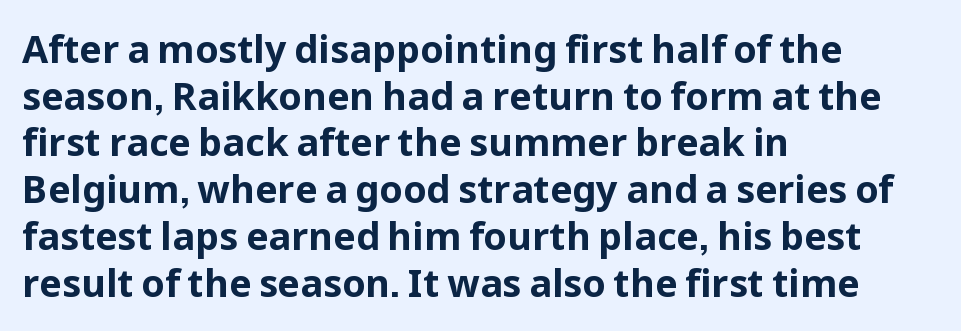
{"serif": "no", "italic": "no", "bold": "yes", "weight": "bold", "width": "normal", "stroke_contrast": "low", "x_height": "medium", "monospaced": "no", "underline": "no", "align": "left", "line_spacing_ratio": 1.23, "letter_spacing": "normal", "letter_spacing_em": 0.0, "glyph_px": 38}
